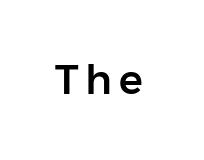
{"serif": "no", "italic": "no", "width": "normal", "stroke_contrast": "low", "x_height": "medium", "monospaced": "no", "underline": "no", "glyph_px": 40}
